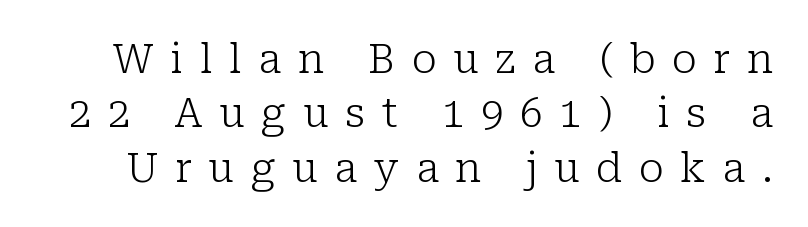
This block has exactly the height ordinary leading produces. The letters advance in unequal steps, a hallmark of proportional type. Examine the stroke ends and you'll spot serifs. Every character sits straight up, as roman type does. Weight: in the light-to-regular range. The strip under each line holds only bare page.
